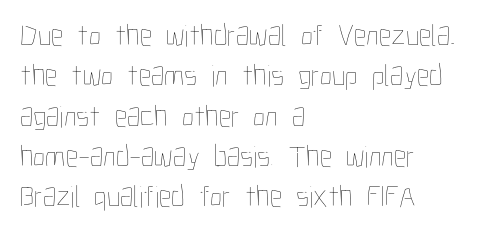
{"italic": "no", "bold": "no", "weight": "thin", "width": "condensed", "stroke_contrast": "low", "x_height": "medium", "monospaced": "no", "underline": "no", "align": "left", "line_spacing": "normal", "line_spacing_ratio": 1.3, "letter_spacing": "normal", "letter_spacing_em": 0.0, "glyph_px": 31}
